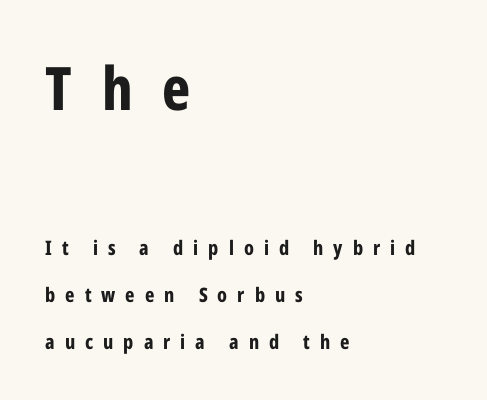
The image shows 60 px bold, condensed sans-serif type, upright; set left-aligned, loose line spacing (2.34x), unusually wide letter spacing (+0.5 em), not underlined; the first (top) block is 3.0x larger; low stroke contrast and a medium x-height.
